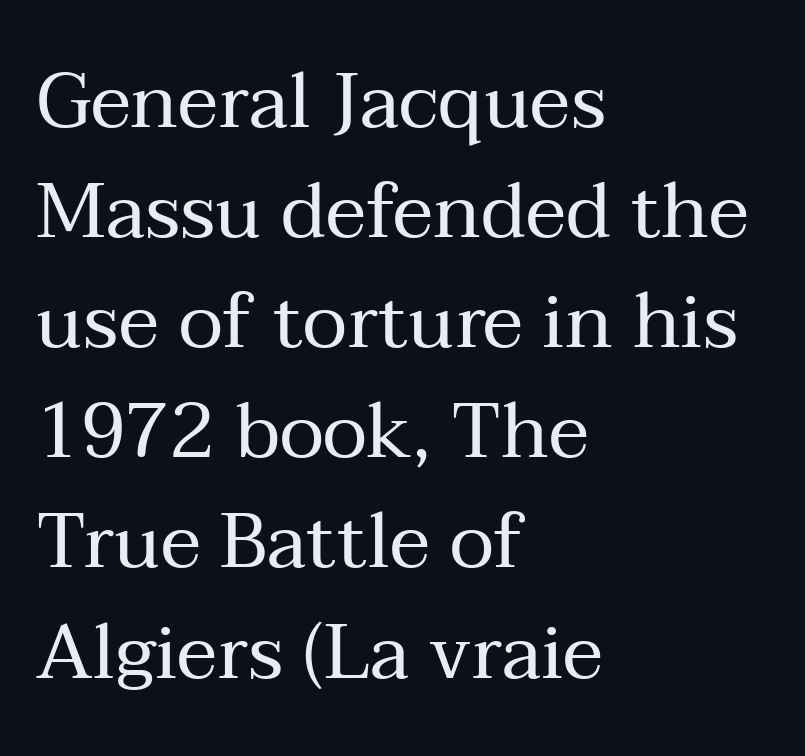
{"serif": "yes", "italic": "no", "bold": "no", "weight": "regular", "width": "normal", "stroke_contrast": "medium", "x_height": "medium", "monospaced": "no", "underline": "no", "align": "left", "line_spacing": "normal", "line_spacing_ratio": 1.43, "letter_spacing": "normal", "letter_spacing_em": 0.0, "glyph_px": 77}
